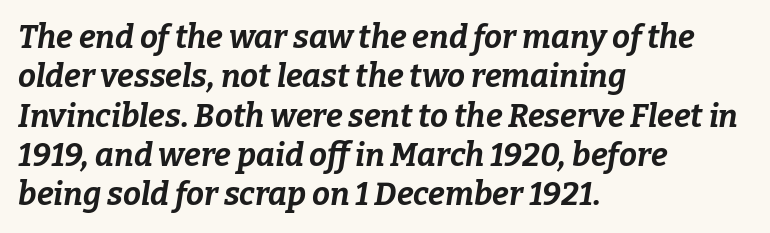
{"italic": "yes", "lean": "right", "slant_degrees": 9, "bold": "yes", "weight": "bold", "width": "normal", "stroke_contrast": "low", "x_height": "medium", "monospaced": "no", "underline": "no", "align": "left", "line_spacing_ratio": 1.23, "letter_spacing": "normal", "letter_spacing_em": 0.0, "glyph_px": 32}
